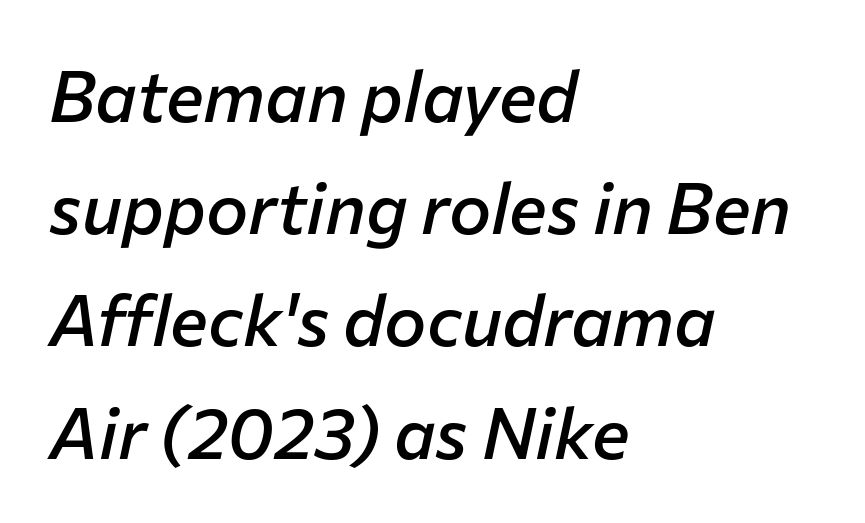
Q: Is the text bold? A: Semi-bold.
Q: Is the text italic (slanted)? A: Yes, it leans right by about 12 degrees.
Q: Is the text underlined? A: No.
Q: How is the paragraph aligned? A: Left-aligned.
Q: Is the spacing between letters normal or unusually wide? A: Normal.
Q: Is the spacing between lines tight, normal or loose? A: Normal.
Q: Width (condensed, normal, or wide)? A: Normal.
Q: Stroke contrast? A: Low.
Q: x-height? A: Medium.
Q: Monospaced? A: No.
